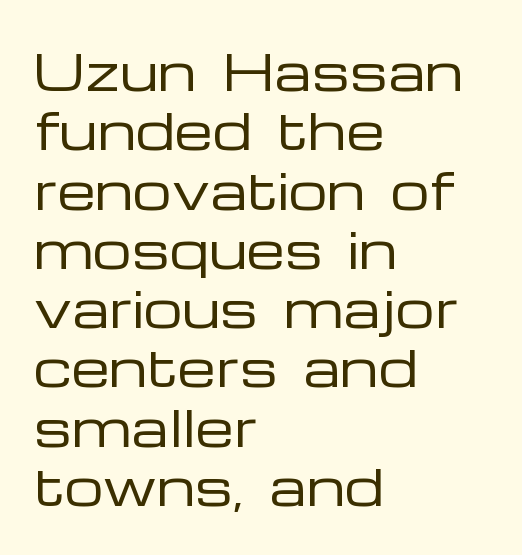
{"serif": "no", "italic": "no", "bold": "no", "weight": "regular", "width": "wide", "stroke_contrast": "low", "x_height": "medium", "monospaced": "no", "underline": "no", "align": "left", "line_spacing_ratio": 1.21, "letter_spacing": "normal", "letter_spacing_em": 0.0, "glyph_px": 49}
